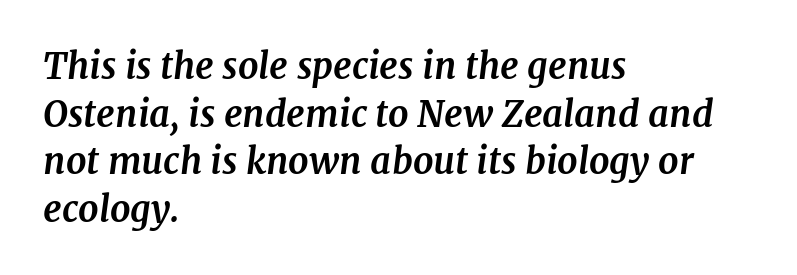
Q: Is the text bold? A: Yes.
Q: Is the text italic (slanted)? A: Yes, it leans right by about 7 degrees.
Q: Is the typeface a serif or a sans-serif typeface? A: Serif.
Q: Is the text underlined? A: No.
Q: How is the paragraph aligned? A: Left-aligned.
Q: Is the spacing between letters normal or unusually wide? A: Normal.
Q: Is the spacing between lines tight, normal or loose? A: Normal.
Q: Width (condensed, normal, or wide)? A: Normal.
Q: Stroke contrast? A: Medium.
Q: x-height? A: Medium.
Q: Monospaced? A: No.
